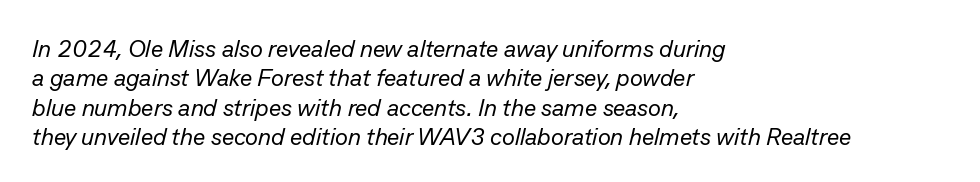
Q: Is the text bold? A: No.
Q: Is the text italic (slanted)? A: Yes, it leans right by about 13 degrees.
Q: Is the text underlined? A: No.
Q: How is the paragraph aligned? A: Left-aligned.
Q: Is the spacing between letters normal or unusually wide? A: Normal.
